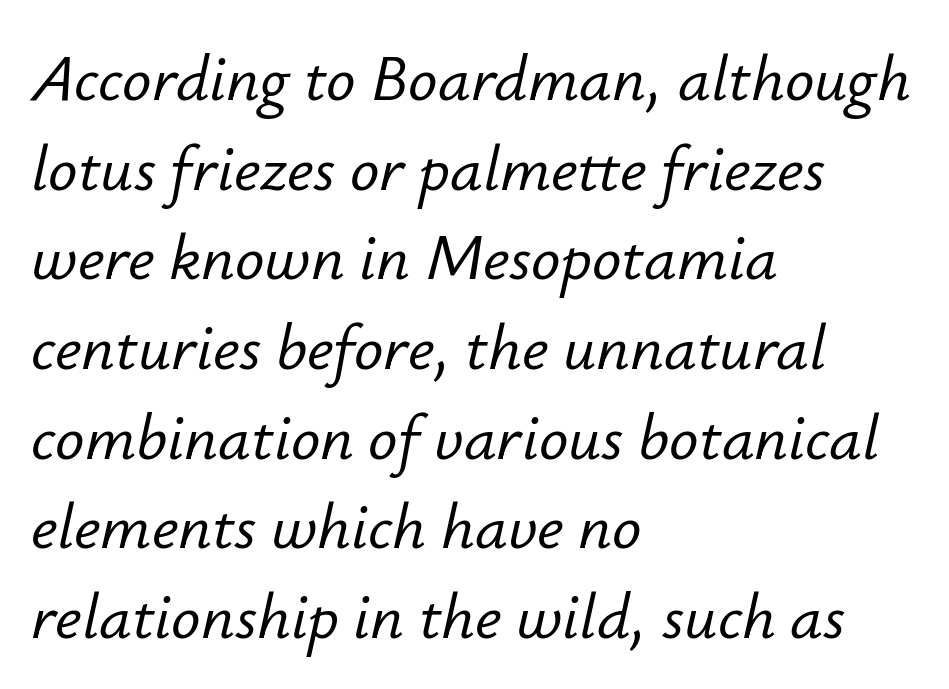
The image shows 65 px text type, italic (leaning right); set left-aligned, normal line spacing (1.38x), normal letter spacing, not underlined; low stroke contrast and a small x-height.
